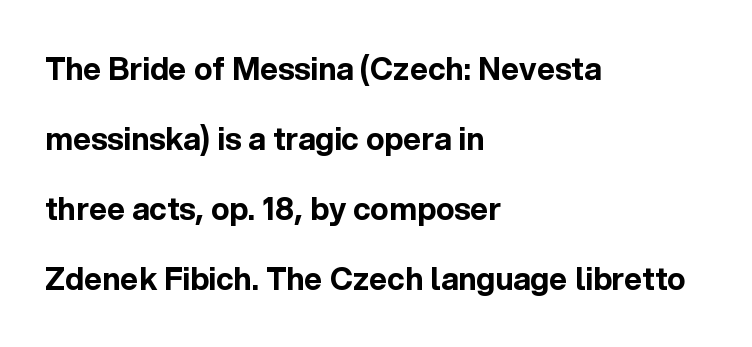
Q: Is the text bold? A: Yes.
Q: Is the text italic (slanted)? A: No, it is upright.
Q: Is the typeface a serif or a sans-serif typeface? A: Sans-serif.
Q: Is the text underlined? A: No.
Q: How is the paragraph aligned? A: Left-aligned.
Q: Is the spacing between letters normal or unusually wide? A: Normal.
Q: Is the spacing between lines tight, normal or loose? A: Loose.
Q: Width (condensed, normal, or wide)? A: Normal.
Q: x-height? A: Medium.
Q: Monospaced? A: No.
